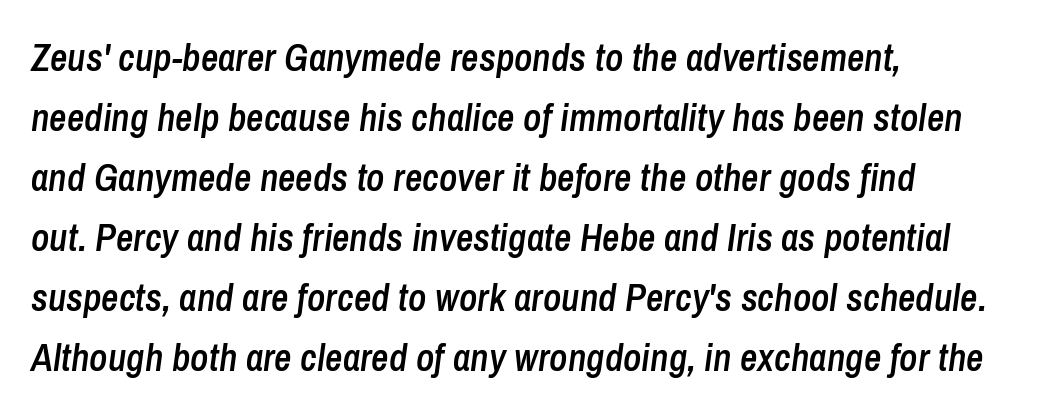
Honestly, the letter spacing is just normal — you wouldn't notice it. Line starts are locked; line ends wander. Rows of type keep a routine distance in the vertical direction. The specimen reads as italic at a glance. Emphasis by weight is partial: semibold.
